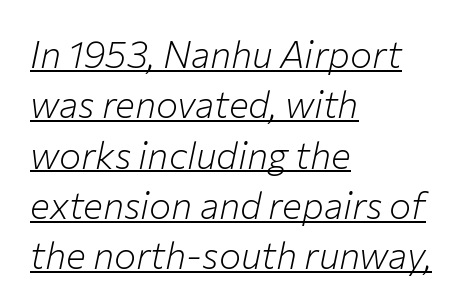
The image shows 37 px light type, italic (leaning right); set left-aligned, normal line spacing (1.36x), normal letter spacing, underlined; low stroke contrast and a medium x-height.
